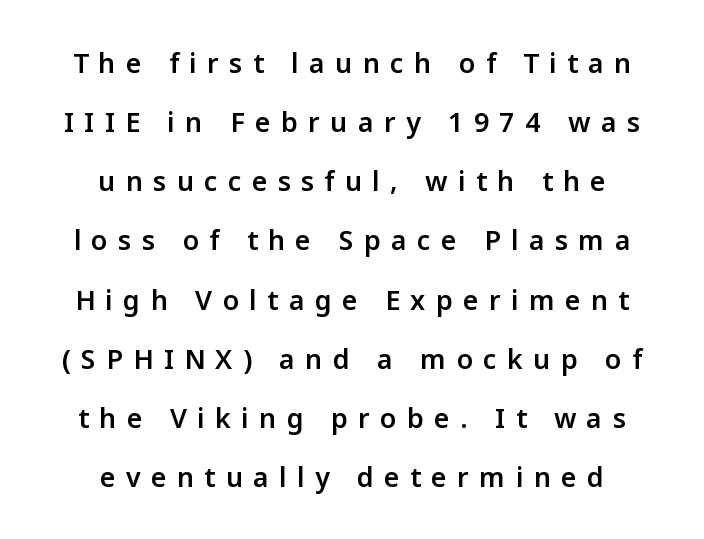
{"italic": "no", "bold": "semi", "underline": "no", "align": "center", "line_spacing": "loose", "line_spacing_ratio": 2.19, "letter_spacing": "wide", "letter_spacing_em": 0.38, "glyph_px": 27}
